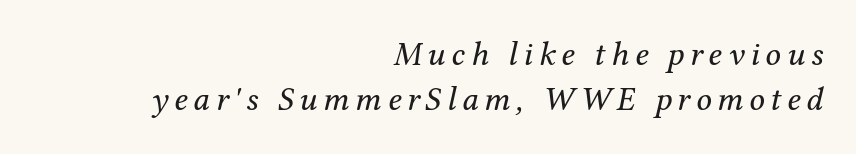
The image shows 34 px regular-weight serif type, italic (leaning right); set right-aligned, normal line spacing (1.33x), not underlined; medium stroke contrast and a medium x-height.
